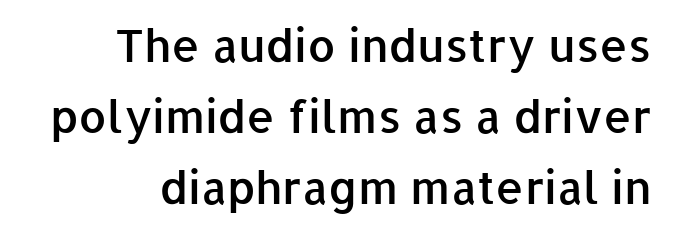
{"serif": "no", "italic": "no", "bold": "semi", "weight": "semibold", "width": "normal", "stroke_contrast": "low", "x_height": "medium", "monospaced": "no", "underline": "no", "line_spacing": "normal", "line_spacing_ratio": 1.58, "letter_spacing": "normal", "letter_spacing_em": 0.0, "glyph_px": 45}
